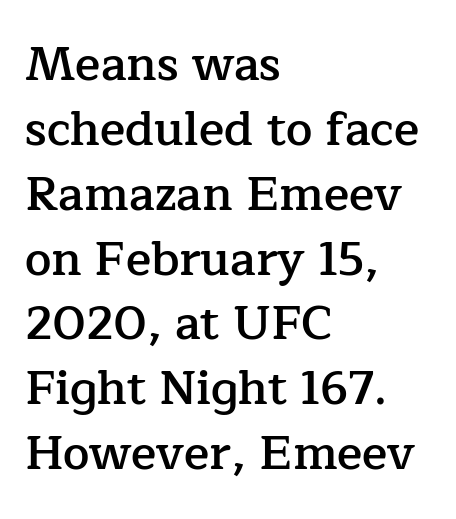
{"serif": "yes", "italic": "no", "bold": "semi", "weight": "semibold", "width": "normal", "stroke_contrast": "low", "x_height": "medium", "monospaced": "no", "underline": "no", "align": "left", "line_spacing": "normal", "line_spacing_ratio": 1.38, "letter_spacing": "normal", "letter_spacing_em": 0.0, "glyph_px": 47}
